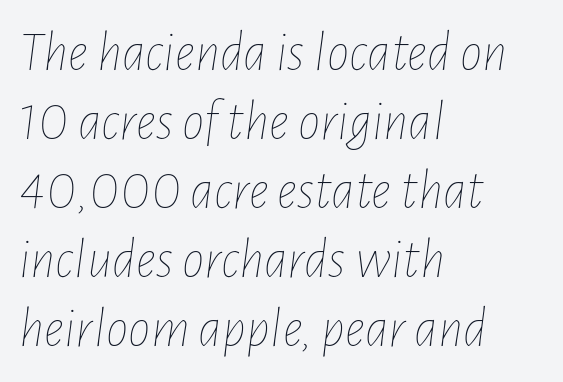
Q: Is the text bold? A: No.
Q: Is the text italic (slanted)? A: Yes, it leans right by about 7 degrees.
Q: Is the text underlined? A: No.
Q: How is the paragraph aligned? A: Left-aligned.
Q: Is the spacing between letters normal or unusually wide? A: Normal.
Q: Width (condensed, normal, or wide)? A: Condensed.
Q: Stroke contrast? A: Low.
Q: x-height? A: Medium.
Q: Monospaced? A: No.
